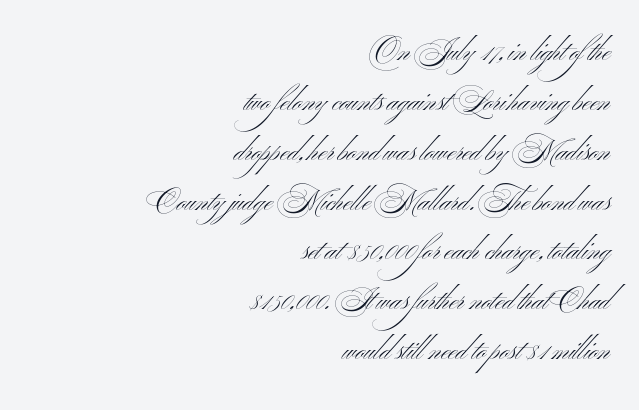
Q: Is the text bold? A: No.
Q: Is the text italic (slanted)? A: Yes.
Q: Is the typeface a serif or a sans-serif typeface? A: Sans-serif.
Q: Is the text underlined? A: No.
Q: How is the paragraph aligned? A: Right-aligned.
Q: Is the spacing between letters normal or unusually wide? A: Normal.
Q: Width (condensed, normal, or wide)? A: Wide.
Q: Stroke contrast? A: Medium.
Q: x-height? A: Small.
Q: Monospaced? A: No.
